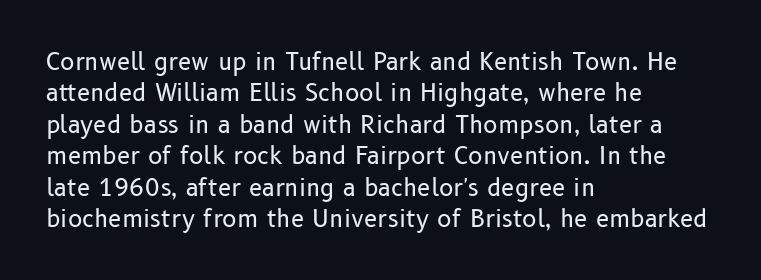
Q: Is the text bold? A: No.
Q: Is the text italic (slanted)? A: No, it is upright.
Q: Is the text underlined? A: No.
Q: How is the paragraph aligned? A: Left-aligned.
Q: Is the spacing between letters normal or unusually wide? A: Normal.
Q: Is the spacing between lines tight, normal or loose? A: Normal.
